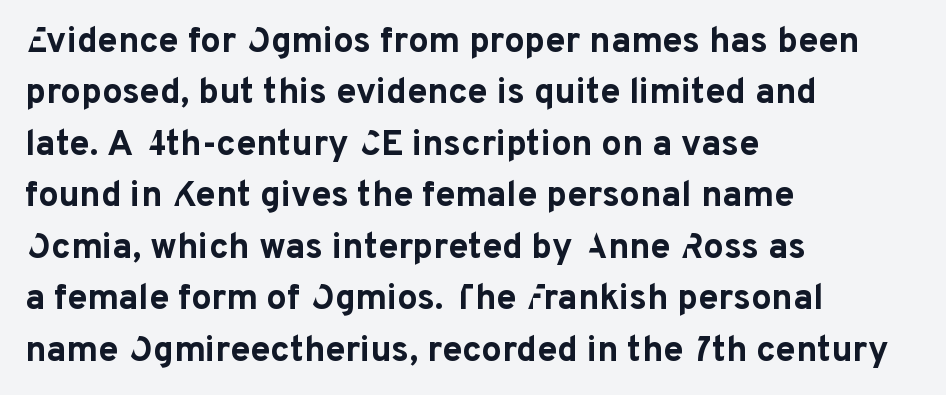
The image shows 36 px bold sans-serif type, upright; set left-aligned, normal line spacing (1.43x), normal letter spacing, not underlined; low stroke contrast and a medium x-height.
